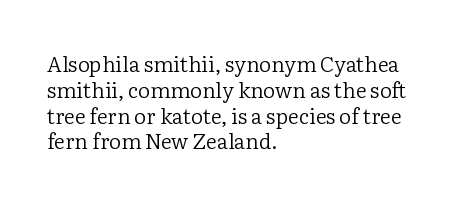
Visually the block forms a straight wall on the left and a jagged coastline on the right. This sample uses plain, unmodified letter spacing. The face looks like a standard text weight, possibly lighter. Check under the words: just untouched page. Does the lettering tilt? It doesn't — this is upright.
